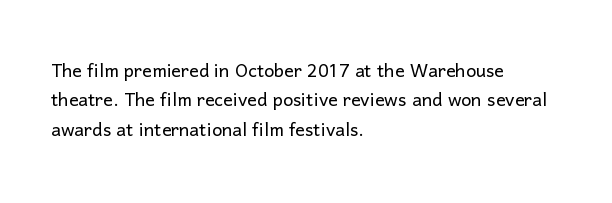
The image shows 24 px text type, upright; set left-aligned, line spacing 1.22x, normal letter spacing, not underlined.
